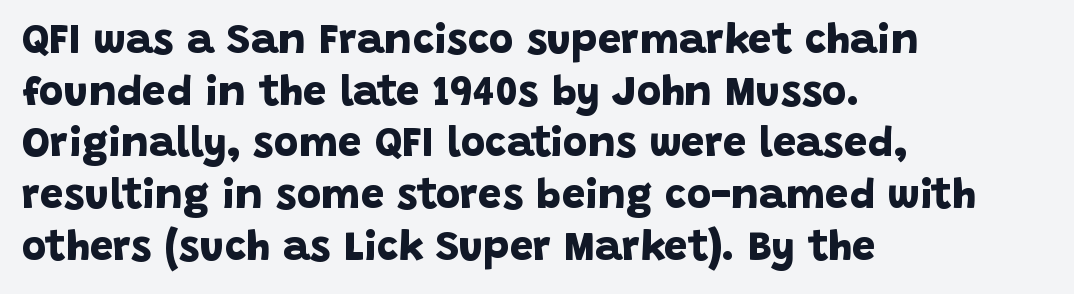
The sample has been set heavy, in full bold. Nope, no serifs anywhere on these letters. Spacing verdict: proportional, widths tailored to each character. A bare baseline throughout the passage.
